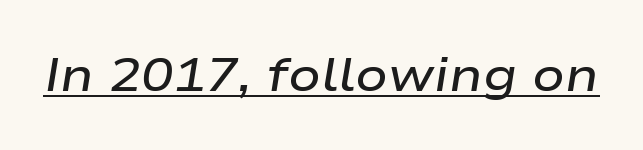
The image shows 48 px semibold, wide type, italic (leaning right); set normal letter spacing, underlined; low stroke contrast and a medium x-height.
